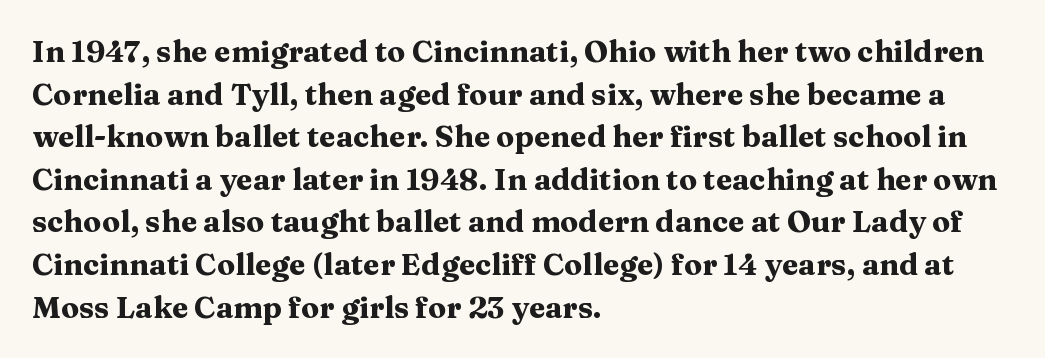
Q: Is the text bold? A: Yes.
Q: Is the text italic (slanted)? A: No, it is upright.
Q: Is the typeface a serif or a sans-serif typeface? A: Serif.
Q: Is the text underlined? A: No.
Q: How is the paragraph aligned? A: Left-aligned.
Q: Is the spacing between letters normal or unusually wide? A: Normal.
Q: Is the spacing between lines tight, normal or loose? A: Normal.
Q: Width (condensed, normal, or wide)? A: Wide.
Q: Stroke contrast? A: Medium.
Q: x-height? A: Medium.
Q: Monospaced? A: No.
